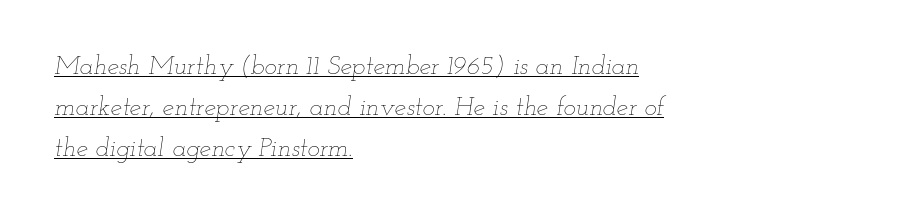
Q: Is the text bold? A: No.
Q: Is the text italic (slanted)? A: Yes, it leans right by about 12 degrees.
Q: Is the text underlined? A: Yes.
Q: How is the paragraph aligned? A: Left-aligned.
Q: Is the spacing between letters normal or unusually wide? A: Normal.
Q: Is the spacing between lines tight, normal or loose? A: Normal.
